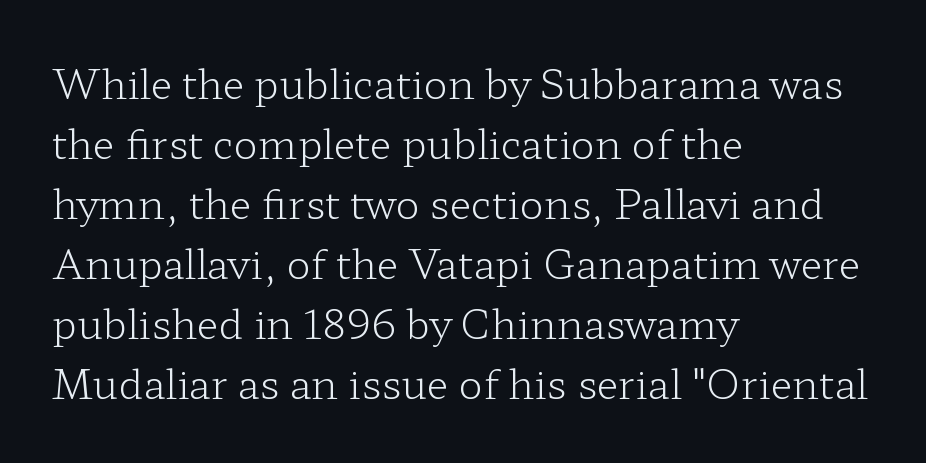
These lines are rendered in a variable-pitch font. Unmarked baselines from the first word to the last. On a weight scale, this lands at 450 or below. This rendering leaves character spacing at its baseline value. In terms of posture, this sample is upright. Old-style or modern, the face here clearly has serifs.
